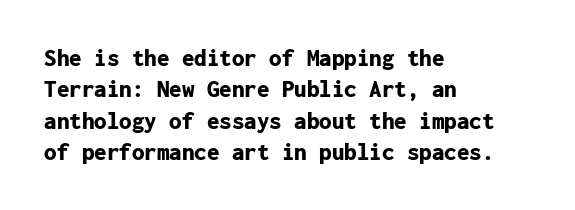
The image shows 25 px bold type, upright; set left-aligned, normal line spacing (1.26x), normal letter spacing, not underlined.
